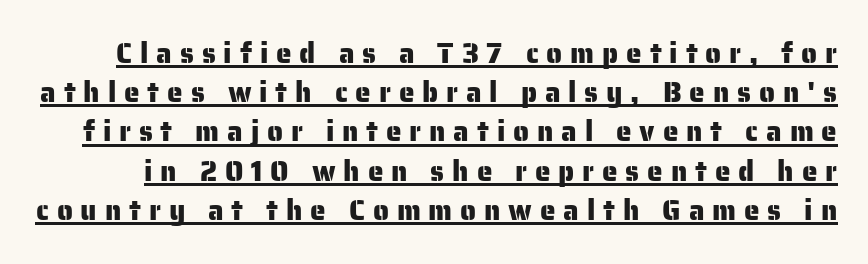
{"serif": "no", "italic": "no", "width": "normal", "stroke_contrast": "low", "x_height": "medium", "monospaced": "no", "underline": "yes", "line_spacing": "normal", "line_spacing_ratio": 1.4, "letter_spacing": "wide", "letter_spacing_em": 0.28, "glyph_px": 28}
